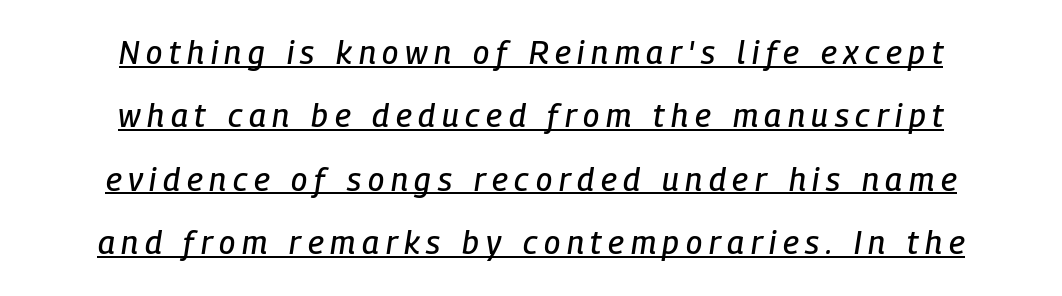
The image shows 32 px condensed type, italic (leaning right); set centered, loose line spacing (1.98x), unusually wide letter spacing (+0.21 em), underlined; low stroke contrast and a medium x-height.
